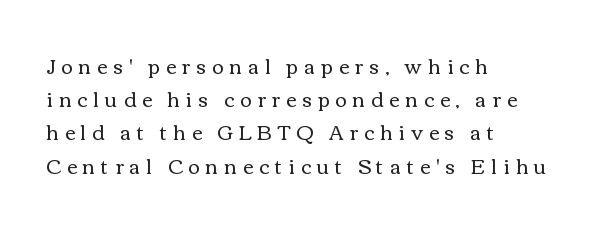
Q: Is the text bold? A: No.
Q: Is the text italic (slanted)? A: No, it is upright.
Q: Is the text underlined? A: No.
Q: How is the paragraph aligned? A: Left-aligned.
Q: Is the spacing between letters normal or unusually wide? A: Unusually wide.
Q: Is the spacing between lines tight, normal or loose? A: Normal.
